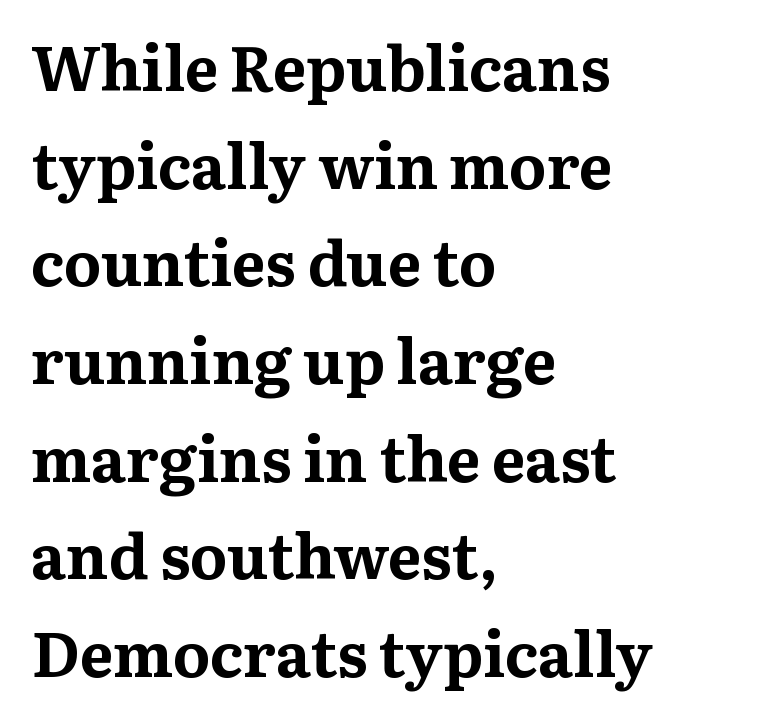
{"serif": "yes", "italic": "no", "bold": "yes", "weight": "bold", "width": "normal", "stroke_contrast": "medium", "x_height": "medium", "monospaced": "no", "underline": "no", "align": "left", "line_spacing": "normal", "line_spacing_ratio": 1.55, "letter_spacing": "normal", "letter_spacing_em": 0.0, "glyph_px": 63}
